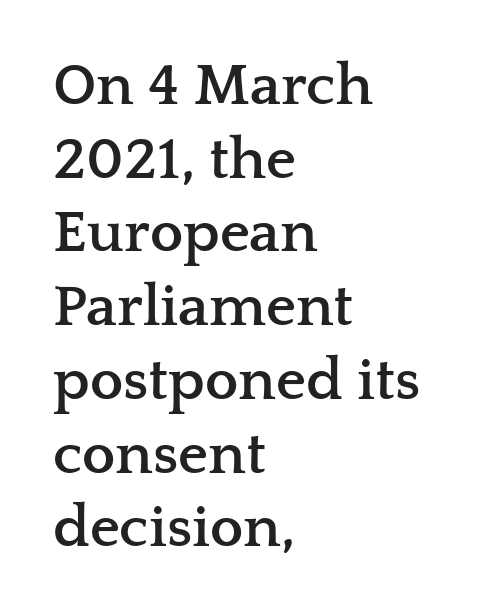
{"serif": "yes", "italic": "no", "bold": "yes", "weight": "semibold", "width": "wide", "stroke_contrast": "low", "x_height": "medium", "monospaced": "no", "underline": "no", "align": "left", "line_spacing": "normal", "line_spacing_ratio": 1.25, "letter_spacing": "normal", "letter_spacing_em": 0.0, "glyph_px": 59}
